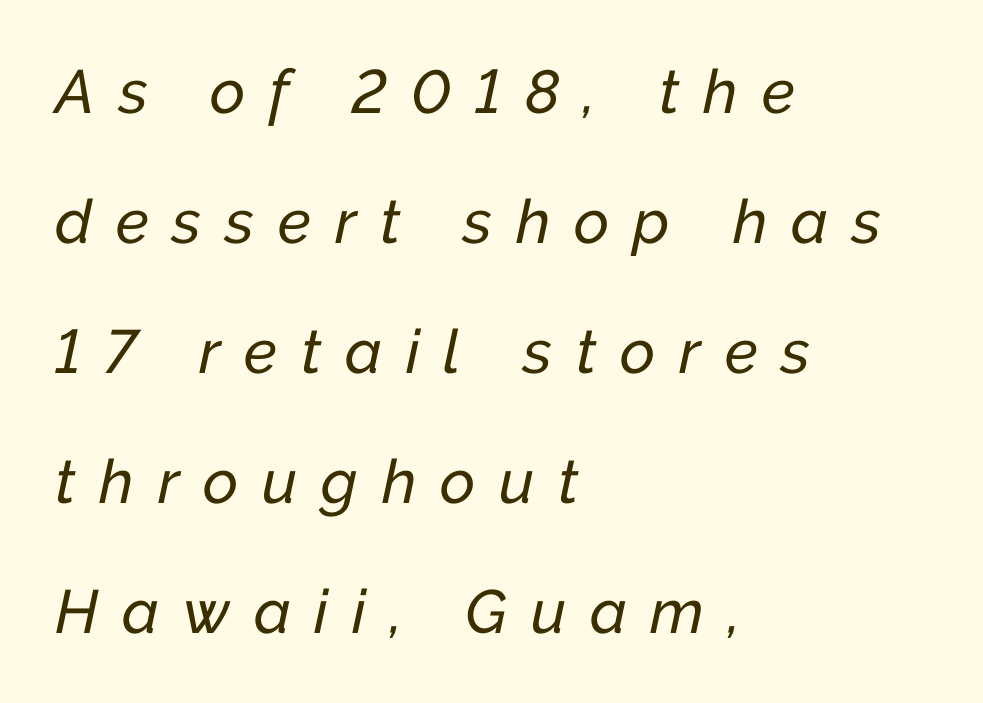
Q: Is the text italic (slanted)? A: Yes, it leans right by about 12 degrees.
Q: Is the text underlined? A: No.
Q: How is the paragraph aligned? A: Left-aligned.
Q: Is the spacing between letters normal or unusually wide? A: Unusually wide.
Q: Is the spacing between lines tight, normal or loose? A: Loose.
Q: Width (condensed, normal, or wide)? A: Normal.
Q: Stroke contrast? A: Low.
Q: x-height? A: Medium.
Q: Monospaced? A: No.
